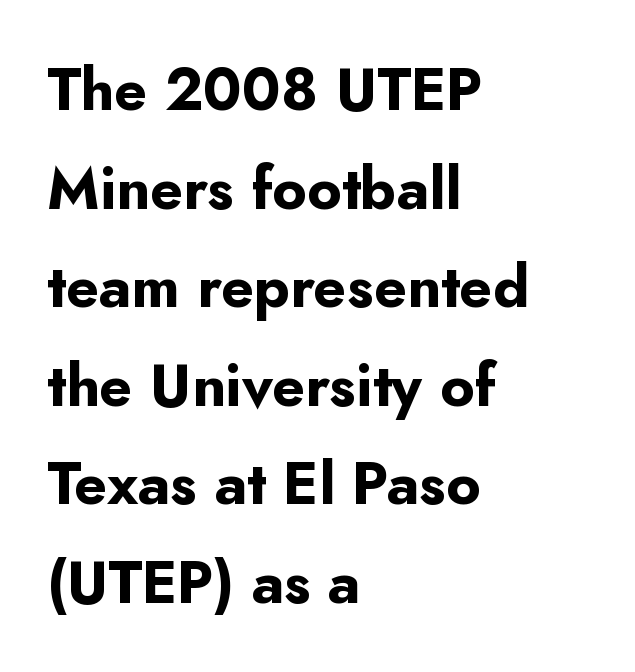
Lines of text with bare space underneath. The typography opts for an upright posture over an oblique one. The paragraph shown leans on its left margin. No feet cap the strokes, marking this as sans-serif type. The line-height multiplier appears to be the usual default.
